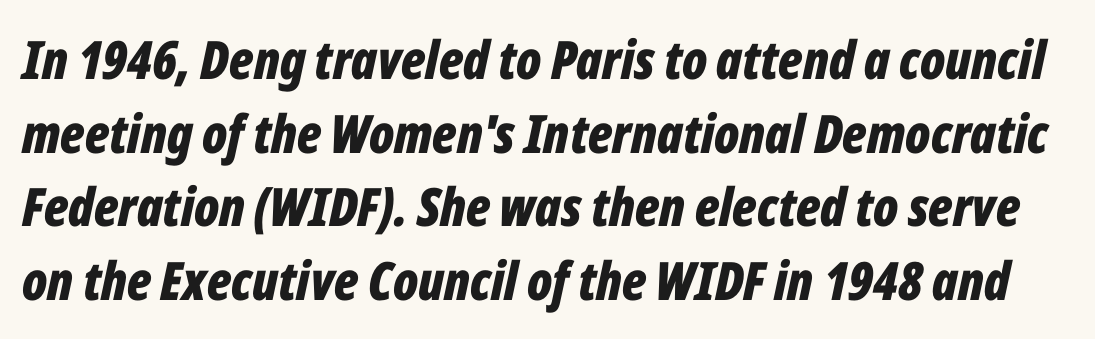
Q: Is the text bold? A: Yes.
Q: Is the text italic (slanted)? A: Yes, it leans right by about 12 degrees.
Q: Is the text underlined? A: No.
Q: Is the spacing between letters normal or unusually wide? A: Normal.
Q: Is the spacing between lines tight, normal or loose? A: Normal.
Q: Width (condensed, normal, or wide)? A: Condensed.
Q: Stroke contrast? A: Low.
Q: x-height? A: Medium.
Q: Monospaced? A: No.
